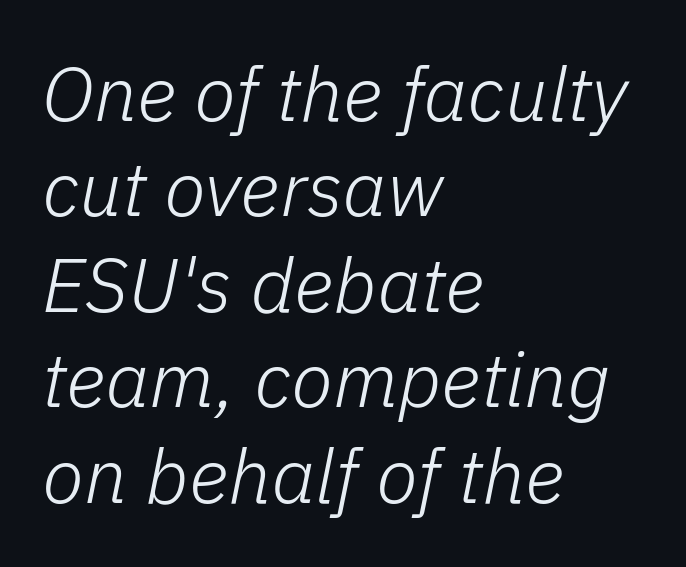
Q: Is the text bold? A: No.
Q: Is the text italic (slanted)? A: Yes, it leans right by about 11 degrees.
Q: Is the text underlined? A: No.
Q: How is the paragraph aligned? A: Left-aligned.
Q: Is the spacing between letters normal or unusually wide? A: Normal.
Q: Width (condensed, normal, or wide)? A: Normal.
Q: Stroke contrast? A: Low.
Q: x-height? A: Medium.
Q: Monospaced? A: No.
